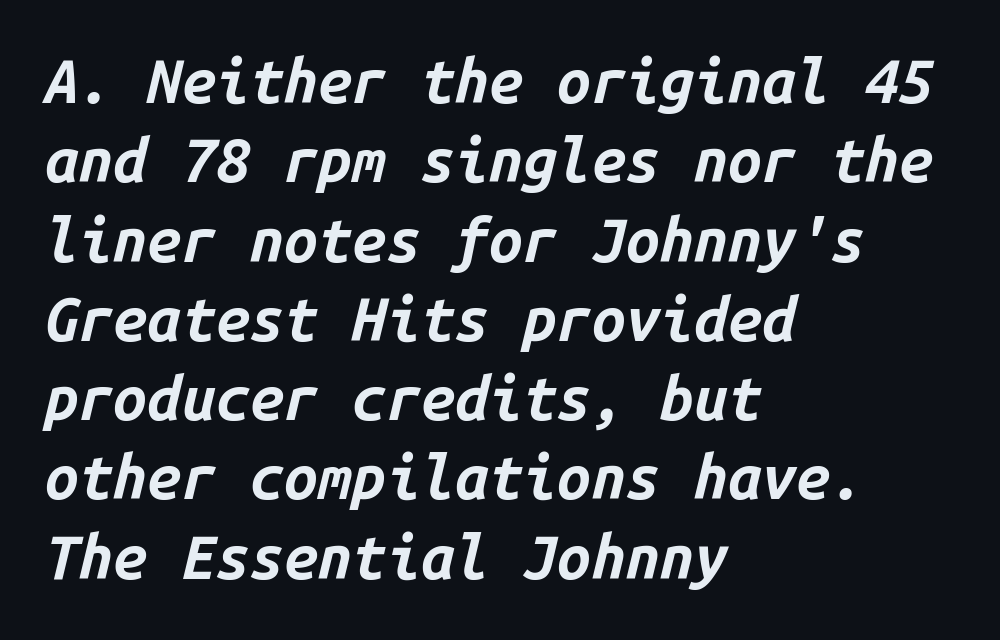
Q: Is the text bold? A: Yes.
Q: Is the text italic (slanted)? A: Yes, it leans right by about 14 degrees.
Q: Is the text underlined? A: No.
Q: How is the paragraph aligned? A: Left-aligned.
Q: Is the spacing between letters normal or unusually wide? A: Normal.
Q: Is the spacing between lines tight, normal or loose? A: Normal.
Q: Width (condensed, normal, or wide)? A: Normal.
Q: Stroke contrast? A: Low.
Q: x-height? A: Medium.
Q: Monospaced? A: Yes.
